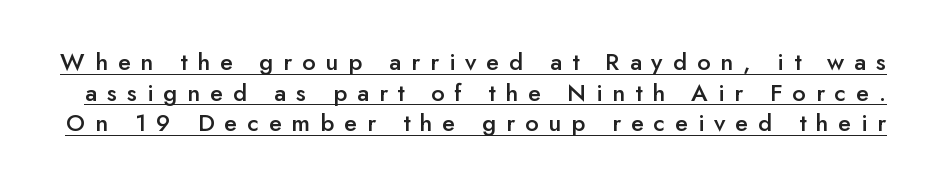
{"italic": "no", "bold": "semi", "underline": "yes", "line_spacing": "normal", "line_spacing_ratio": 1.28, "letter_spacing": "wide", "letter_spacing_em": 0.41, "glyph_px": 24}
